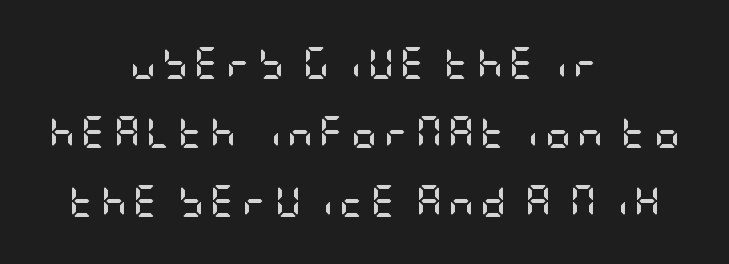
Italic: no, the glyphs are upright roman. Students, observe: this is what heavily led, spacious text looks like. This sample is center-justified, so both line endings float freely. The zone under the glyphs is completely vacant. A dark, heavy texture on the line: the type is bold.
